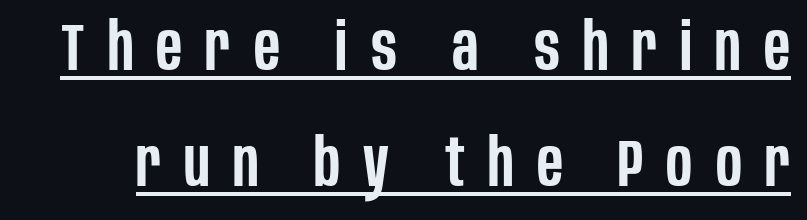
Tracking value appears strongly positive — letters spread wide. As a designer I'd log this as weight 600, semibold. Do the characters align in a grid? No, the font is proportional. Every word sits above its own underline. To sum up the face: it is a sans, with no serifs. Italic: no, the glyphs are upright roman.
